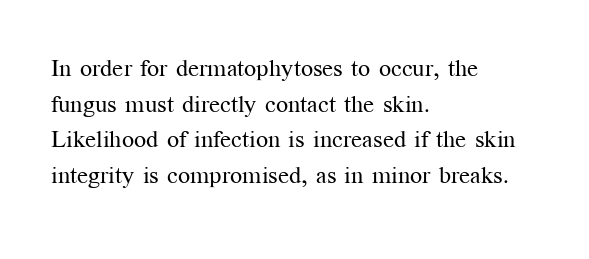
No italicization has been applied; the sample stays upright. Each line starts at the same left margin while the right side varies. Weight: regular or lighter. Compared with typical paragraphs, the rows here are spaced about the same. No extra tracking has been applied to these lines. Any mark beneath the type? The region is blank.
